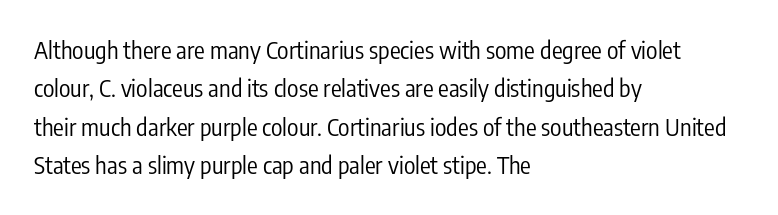
{"italic": "no", "bold": "no", "underline": "no", "align": "left", "line_spacing": "normal", "line_spacing_ratio": 1.6, "letter_spacing": "normal", "letter_spacing_em": 0.0, "glyph_px": 24}
